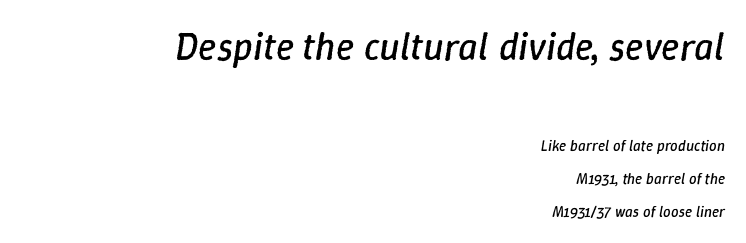
{"italic": "yes", "lean": "right", "slant_degrees": 9, "bold": "no", "weight": "regular", "width": "normal", "stroke_contrast": "low", "x_height": "medium", "monospaced": "no", "underline": "no", "align": "right", "line_spacing": "loose", "line_spacing_ratio": 2.2, "letter_spacing": "normal", "letter_spacing_em": 0.0, "larger_block": "first", "size_ratio": 2.53, "glyph_px": 38}
